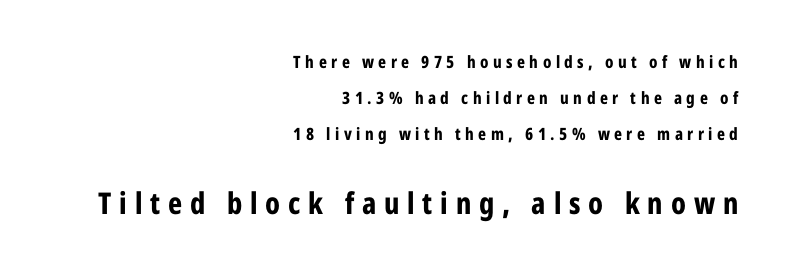
{"serif": "no", "italic": "no", "bold": "yes", "weight": "bold", "width": "condensed", "stroke_contrast": "low", "x_height": "medium", "monospaced": "no", "underline": "no", "align": "right", "line_spacing": "loose", "line_spacing_ratio": 2.12, "letter_spacing": "wide", "letter_spacing_em": 0.26, "larger_block": "second", "size_ratio": 1.76, "glyph_px": 30}
